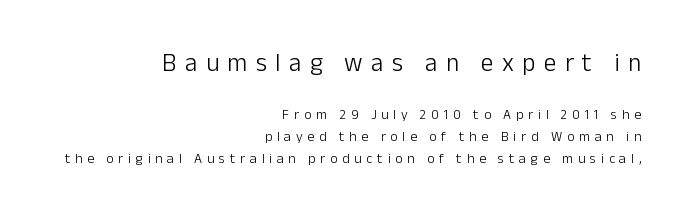
Q: Is the text bold? A: No.
Q: Is the text italic (slanted)? A: No, it is upright.
Q: Is the text underlined? A: No.
Q: How is the paragraph aligned? A: Right-aligned.
Q: Is the spacing between letters normal or unusually wide? A: Unusually wide.
Q: Is the spacing between lines tight, normal or loose? A: Normal.
Q: Which block of text is set in a larger size, the first (top) or the second (bottom)? A: The first (top) one.
